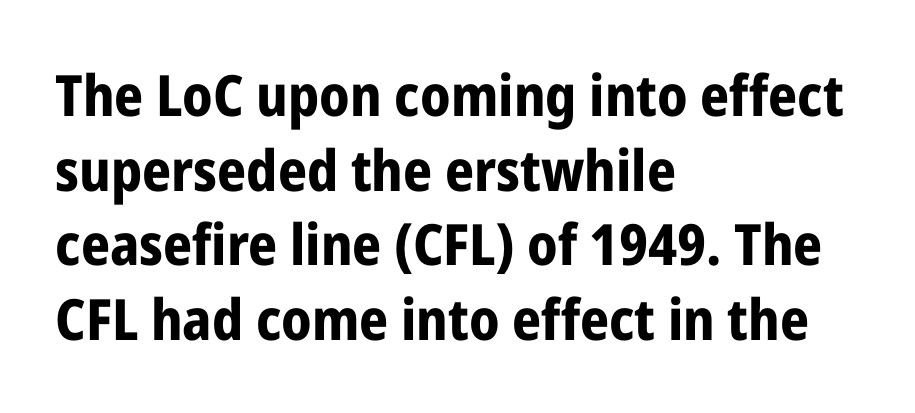
{"serif": "no", "italic": "no", "bold": "yes", "weight": "bold", "width": "condensed", "stroke_contrast": "low", "x_height": "medium", "monospaced": "no", "underline": "no", "align": "left", "line_spacing": "normal", "line_spacing_ratio": 1.31, "letter_spacing": "normal", "letter_spacing_em": 0.0, "glyph_px": 57}
